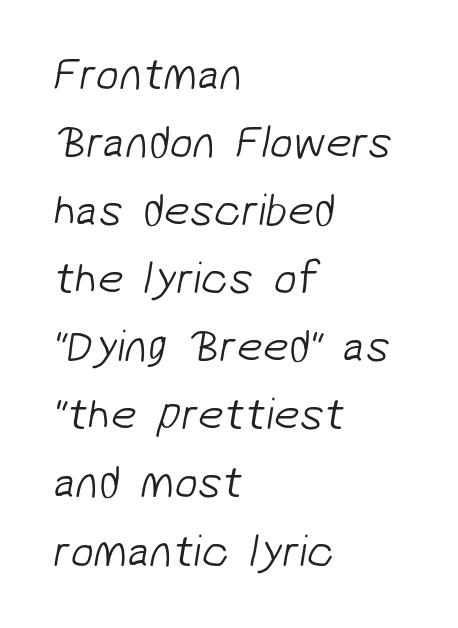
Q: Is the text bold? A: No.
Q: Is the typeface a serif or a sans-serif typeface? A: Sans-serif.
Q: Is the text underlined? A: No.
Q: How is the paragraph aligned? A: Left-aligned.
Q: Is the spacing between letters normal or unusually wide? A: Normal.
Q: Is the spacing between lines tight, normal or loose? A: Normal.
Q: Width (condensed, normal, or wide)? A: Normal.
Q: Stroke contrast? A: Low.
Q: x-height? A: Medium.
Q: Monospaced? A: No.
